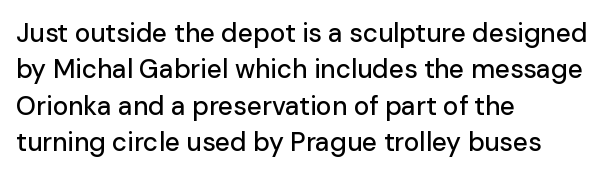
The image shows 26 px text type, upright; set left-aligned, normal line spacing (1.4x), normal letter spacing, not underlined.
